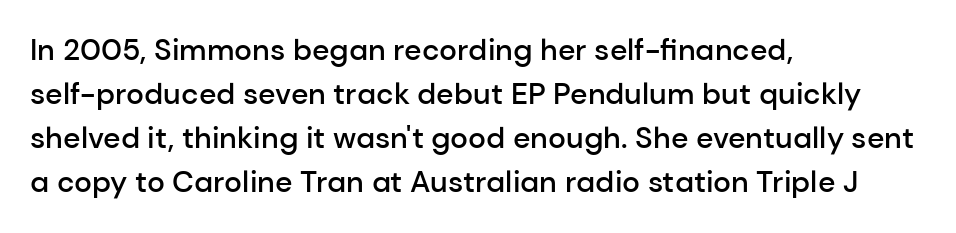
{"serif": "no", "italic": "no", "bold": "semi", "weight": "semibold", "width": "normal", "stroke_contrast": "low", "x_height": "medium", "monospaced": "no", "underline": "no", "align": "left", "line_spacing": "normal", "line_spacing_ratio": 1.47, "letter_spacing": "normal", "letter_spacing_em": 0.0, "glyph_px": 30}
